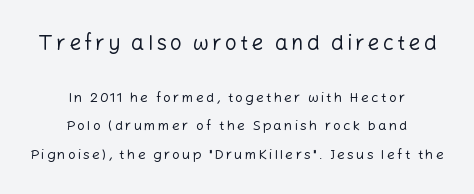
Q: Is the text bold? A: No.
Q: Is the text italic (slanted)? A: No, it is upright.
Q: Is the text underlined? A: No.
Q: How is the paragraph aligned? A: Centered.
Q: Is the spacing between lines tight, normal or loose? A: Loose.
Q: Which block of text is set in a larger size, the first (top) or the second (bottom)? A: The first (top) one.
